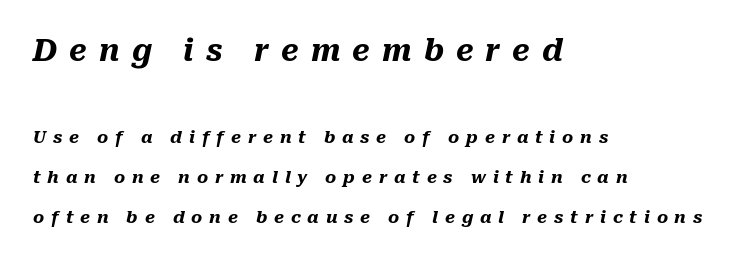
The image shows 30 px heavy type, italic (leaning right); set left-aligned, loose line spacing (2.34x), unusually wide letter spacing (+0.4 em), not underlined; the first (top) block is 1.76x larger; medium stroke contrast and a medium x-height.
